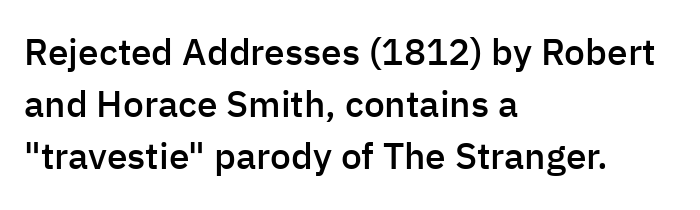
{"serif": "no", "italic": "no", "bold": "semi", "weight": "semibold", "width": "normal", "stroke_contrast": "low", "x_height": "medium", "monospaced": "no", "underline": "no", "align": "left", "line_spacing": "normal", "line_spacing_ratio": 1.41, "letter_spacing": "normal", "letter_spacing_em": 0.0, "glyph_px": 37}
